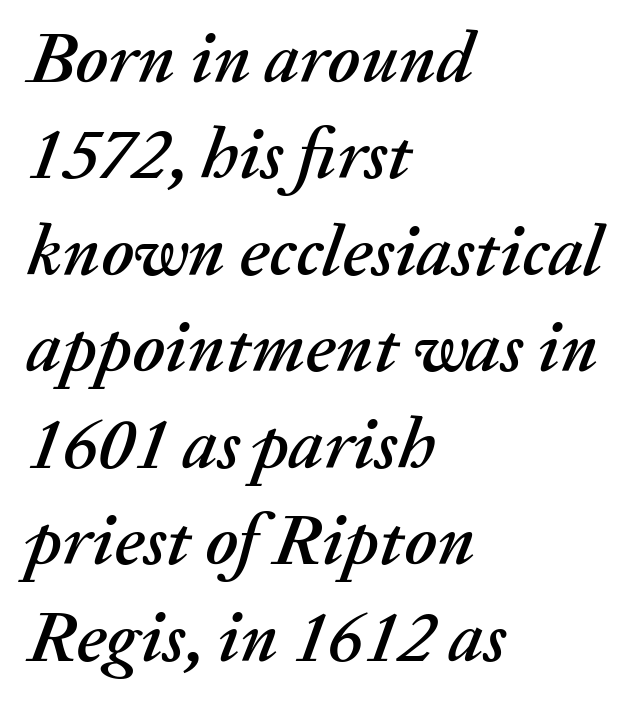
{"italic": "yes", "lean": "right", "slant_degrees": 20, "width": "normal", "stroke_contrast": "medium", "x_height": "medium", "monospaced": "no", "underline": "no", "align": "left", "line_spacing": "normal", "line_spacing_ratio": 1.34, "letter_spacing": "normal", "letter_spacing_em": 0.0, "glyph_px": 72}
